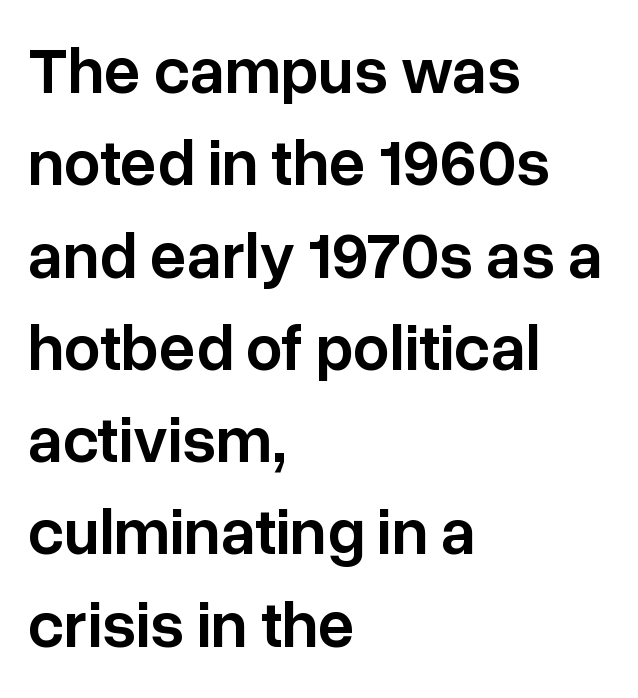
Q: Is the text bold? A: Semi-bold.
Q: Is the text italic (slanted)? A: No, it is upright.
Q: Is the typeface a serif or a sans-serif typeface? A: Sans-serif.
Q: Is the text underlined? A: No.
Q: How is the paragraph aligned? A: Left-aligned.
Q: Is the spacing between letters normal or unusually wide? A: Normal.
Q: Is the spacing between lines tight, normal or loose? A: Normal.
Q: Width (condensed, normal, or wide)? A: Normal.
Q: Stroke contrast? A: Low.
Q: x-height? A: Medium.
Q: Monospaced? A: No.
